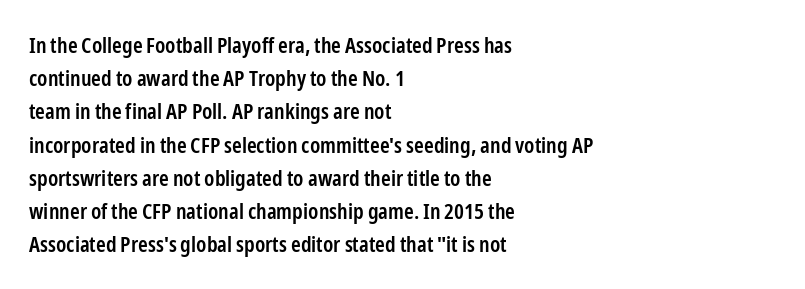
{"italic": "no", "bold": "semi", "underline": "no", "align": "left", "line_spacing": "normal", "line_spacing_ratio": 1.51, "letter_spacing": "normal", "letter_spacing_em": 0.0, "glyph_px": 22}
